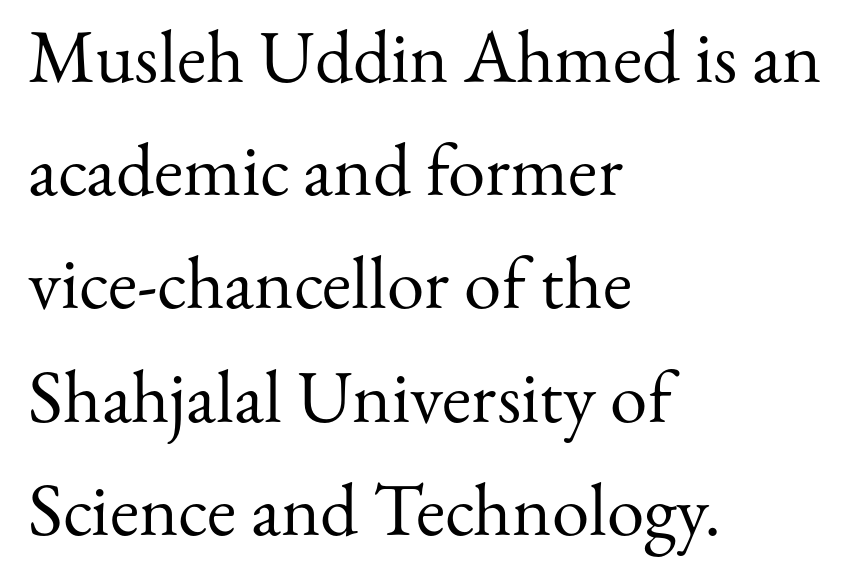
{"serif": "yes", "italic": "no", "bold": "no", "weight": "regular", "width": "normal", "stroke_contrast": "medium", "x_height": "small", "monospaced": "no", "underline": "no", "align": "left", "line_spacing": "normal", "line_spacing_ratio": 1.51, "letter_spacing": "normal", "letter_spacing_em": 0.0, "glyph_px": 75}
